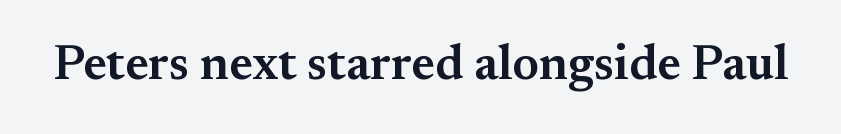
I'd call this a serif setting — the letters wear small feet. The foot of each line stays bare and open. Is there any slant? The stems are plumb. Students, this is semibold: more ink than regular, less than bold. Proportional: the letters do not fall into vertical columns.
